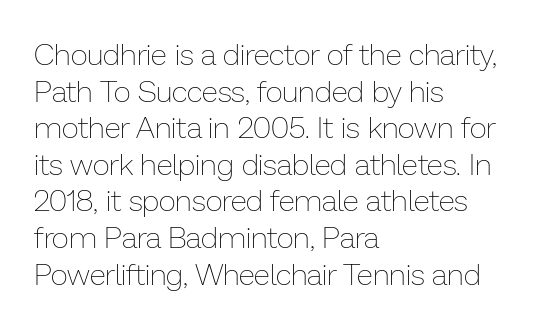
{"italic": "no", "bold": "no", "weight": "thin", "width": "normal", "stroke_contrast": "low", "x_height": "medium", "monospaced": "no", "underline": "no", "align": "left", "line_spacing_ratio": 1.22, "letter_spacing": "normal", "letter_spacing_em": 0.0, "glyph_px": 30}
